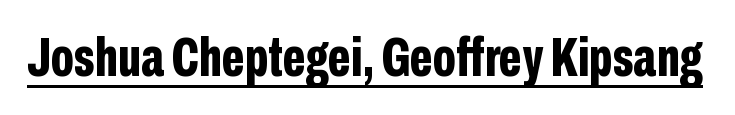
Heavy-handed strokes throughout: this text is bold. No italicization has been applied; the sample stays upright. Underline: present. Note the varied advance widths — an 'i' is clearly narrower than an 'm'.
